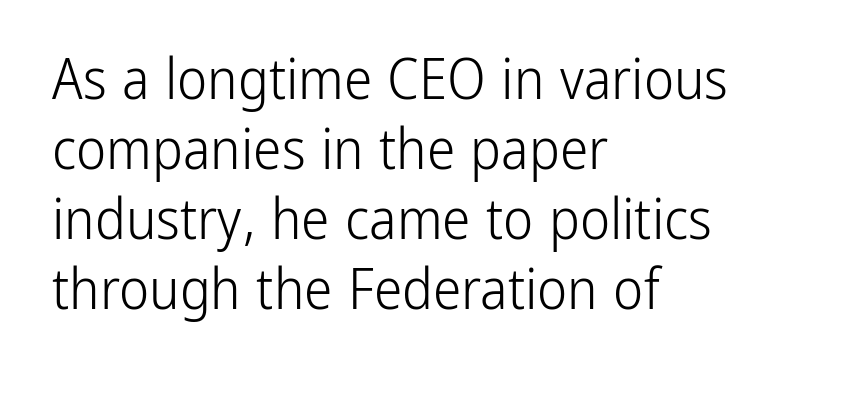
{"serif": "no", "italic": "no", "bold": "no", "weight": "light", "width": "condensed", "stroke_contrast": "low", "x_height": "medium", "monospaced": "no", "underline": "no", "align": "left", "line_spacing_ratio": 1.23, "letter_spacing": "normal", "letter_spacing_em": 0.0, "glyph_px": 57}
